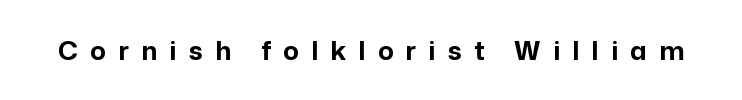
{"italic": "no", "bold": "yes", "underline": "no", "letter_spacing": "wide", "letter_spacing_em": 0.47, "glyph_px": 26}
